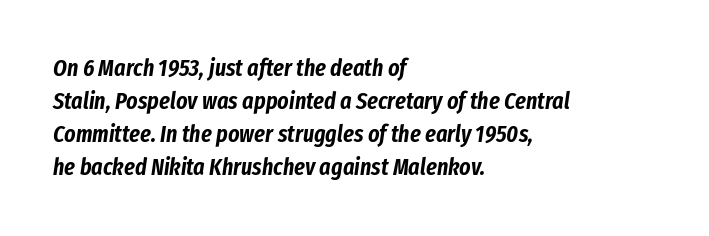
{"italic": "yes", "lean": "right", "slant_degrees": 8, "underline": "no", "align": "left", "line_spacing": "normal", "line_spacing_ratio": 1.38, "letter_spacing": "normal", "letter_spacing_em": 0.0, "glyph_px": 24}
